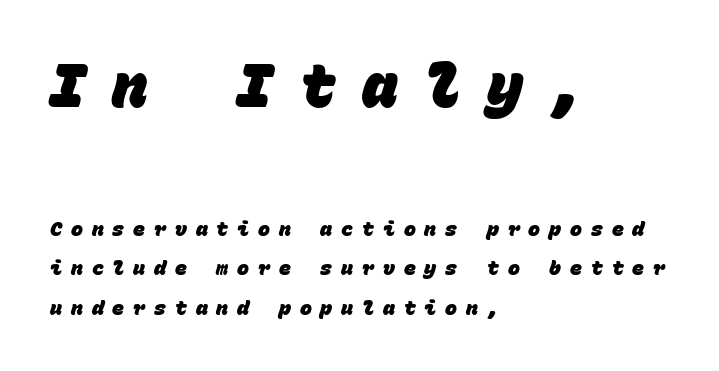
The face used here is monospaced, like something from a code editor. Descenders hang freely into open space. Compared with typical body copy, the letter spacing here is much looser. Compare the two chunks: the upper has the greater cap height. The lines are spread far apart with generous leading. Bold? Absolutely — the strokes are thick and heavy.
